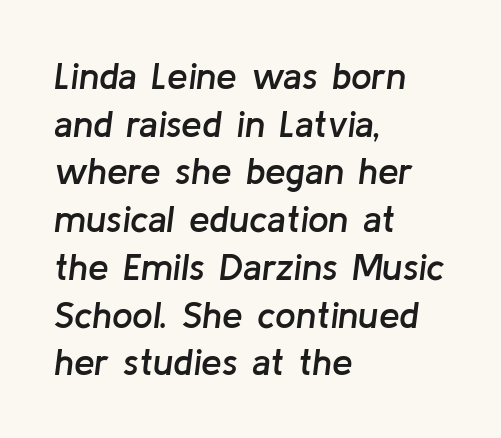
The typesetter chose a ragged-right arrangement here. The axis of the letterforms is tilted away from vertical. How heavy is the stroke? Medium-heavy — a semibold, shy of bold. Letters rest on an invisible, unmarked baseline. Think of a printed novel: that variable character pitch is what you see here.
